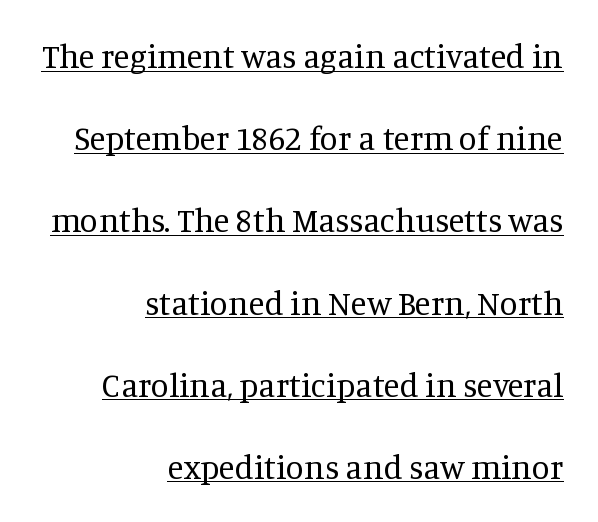
The image shows 33 px regular-weight serif type, upright; set right-aligned, loose line spacing (2.49x), normal letter spacing, underlined; medium stroke contrast and a large x-height.
